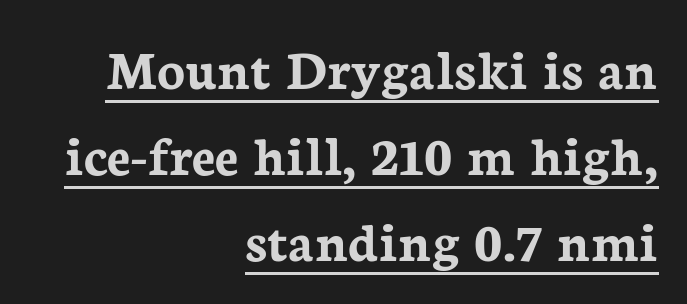
The image shows 58 px semibold serif type, upright; set right-aligned, normal line spacing (1.48x), normal letter spacing, underlined; low stroke contrast and a medium x-height.
